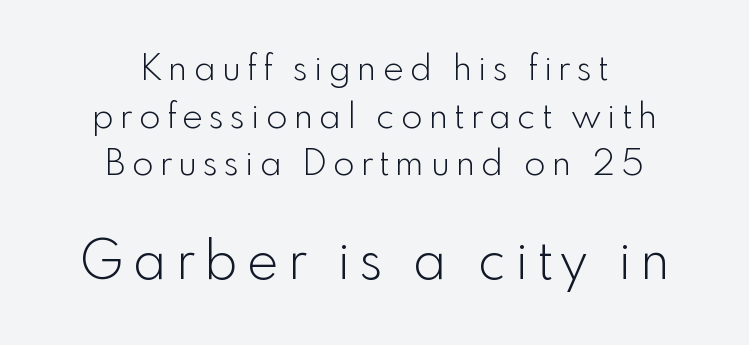
The image shows 53 px light sans-serif type, upright; set centered, normal line spacing (1.36x), not underlined; the second (bottom) block is 1.51x larger; a small x-height.
